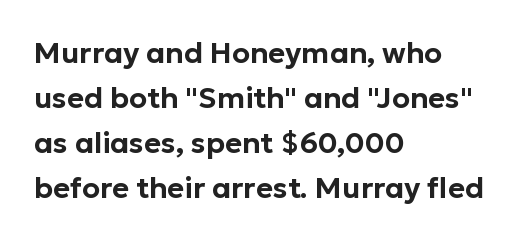
Q: Is the text italic (slanted)? A: No, it is upright.
Q: Is the typeface a serif or a sans-serif typeface? A: Sans-serif.
Q: Is the text underlined? A: No.
Q: How is the paragraph aligned? A: Left-aligned.
Q: Is the spacing between letters normal or unusually wide? A: Normal.
Q: Is the spacing between lines tight, normal or loose? A: Normal.
Q: Width (condensed, normal, or wide)? A: Normal.
Q: Stroke contrast? A: Low.
Q: x-height? A: Medium.
Q: Monospaced? A: No.
